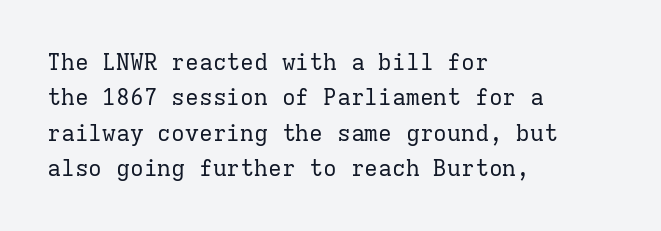
Q: Is the text bold? A: No.
Q: Is the text italic (slanted)? A: No, it is upright.
Q: Is the text underlined? A: No.
Q: How is the paragraph aligned? A: Left-aligned.
Q: Is the spacing between letters normal or unusually wide? A: Normal.
Q: Is the spacing between lines tight, normal or loose? A: Normal.
